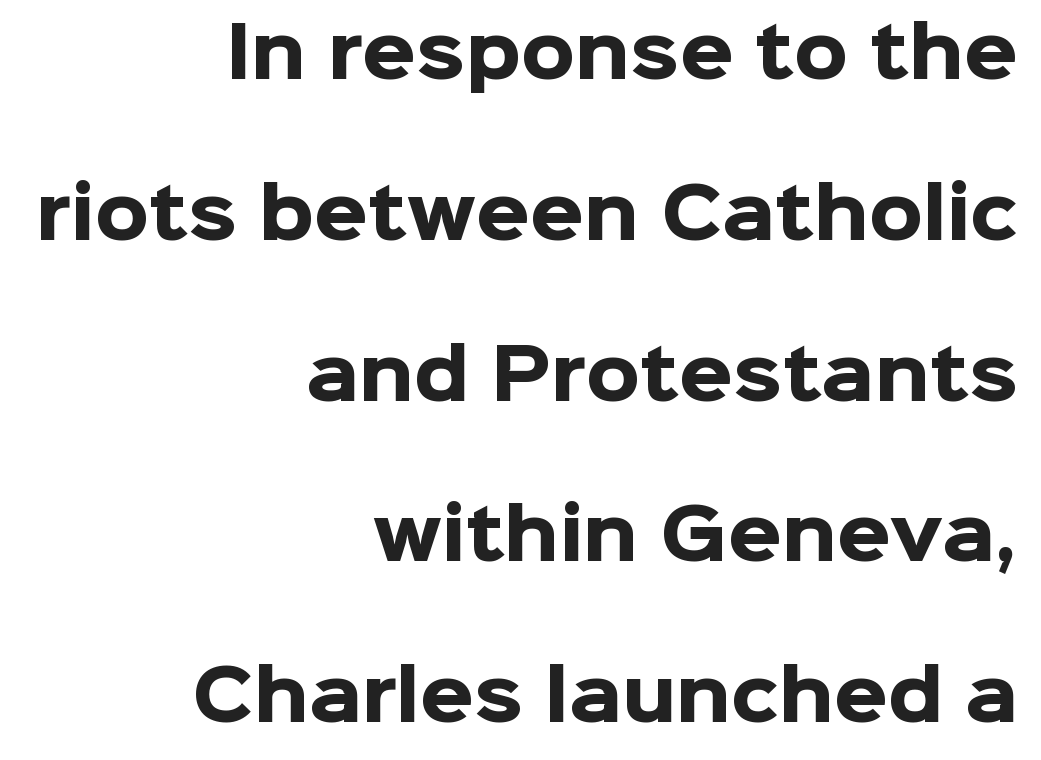
Q: Is the text bold? A: Yes.
Q: Is the text italic (slanted)? A: No, it is upright.
Q: Is the typeface a serif or a sans-serif typeface? A: Sans-serif.
Q: Is the text underlined? A: No.
Q: How is the paragraph aligned? A: Right-aligned.
Q: Is the spacing between letters normal or unusually wide? A: Normal.
Q: Is the spacing between lines tight, normal or loose? A: Loose.
Q: Width (condensed, normal, or wide)? A: Normal.
Q: Stroke contrast? A: Low.
Q: x-height? A: Medium.
Q: Monospaced? A: No.
